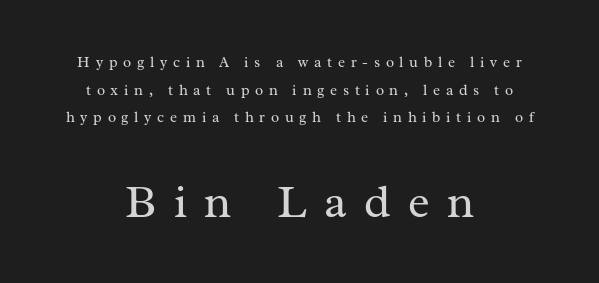
Q: Is the text bold? A: No.
Q: Is the text italic (slanted)? A: No, it is upright.
Q: Is the typeface a serif or a sans-serif typeface? A: Serif.
Q: Is the text underlined? A: No.
Q: How is the paragraph aligned? A: Centered.
Q: Is the spacing between letters normal or unusually wide? A: Unusually wide.
Q: Which block of text is set in a larger size, the first (top) or the second (bottom)? A: The second (bottom) one.
Q: Width (condensed, normal, or wide)? A: Normal.
Q: Stroke contrast? A: Medium.
Q: x-height? A: Medium.
Q: Monospaced? A: No.
